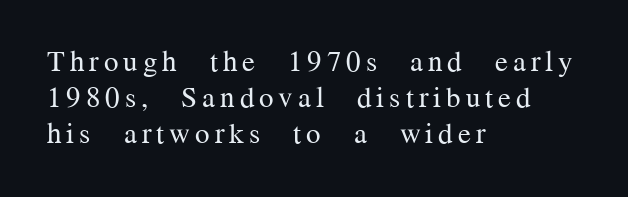
{"serif": "yes", "italic": "no", "bold": "no", "weight": "regular", "width": "normal", "stroke_contrast": "medium", "x_height": "medium", "monospaced": "no", "underline": "no", "align": "left", "line_spacing": "normal", "line_spacing_ratio": 1.25, "glyph_px": 29}
